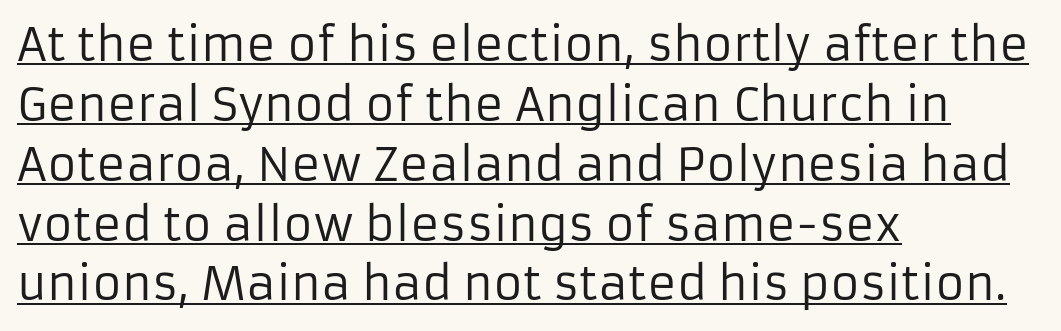
A light-to-regular cut is what we see here. Every row of glyphs begins at an identical x-position on the left. Whoever set this chose a conventional vertical rhythm. Notice how the stems are strictly vertical — no italics here.
